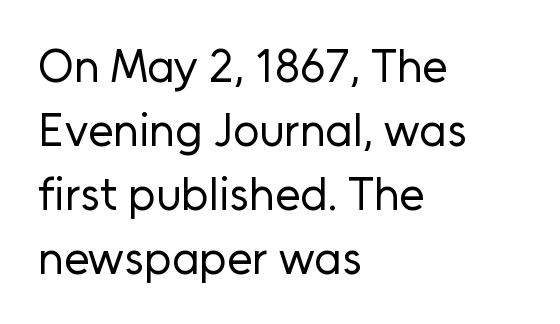
{"serif": "no", "italic": "no", "bold": "no", "weight": "regular", "width": "normal", "stroke_contrast": "low", "x_height": "medium", "monospaced": "no", "underline": "no", "align": "left", "line_spacing": "normal", "line_spacing_ratio": 1.39, "letter_spacing": "normal", "letter_spacing_em": 0.0, "glyph_px": 46}
